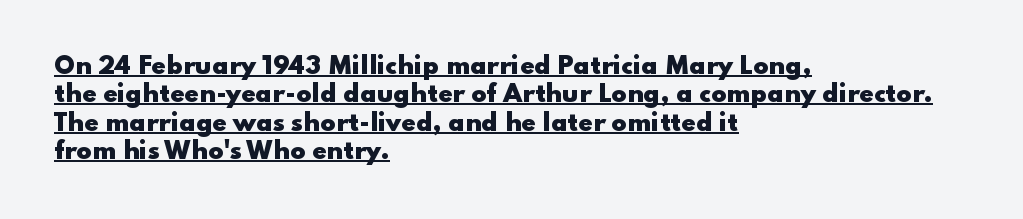
The image shows 23 px bold type, upright; set left-aligned, line spacing 1.23x, normal letter spacing, underlined.
